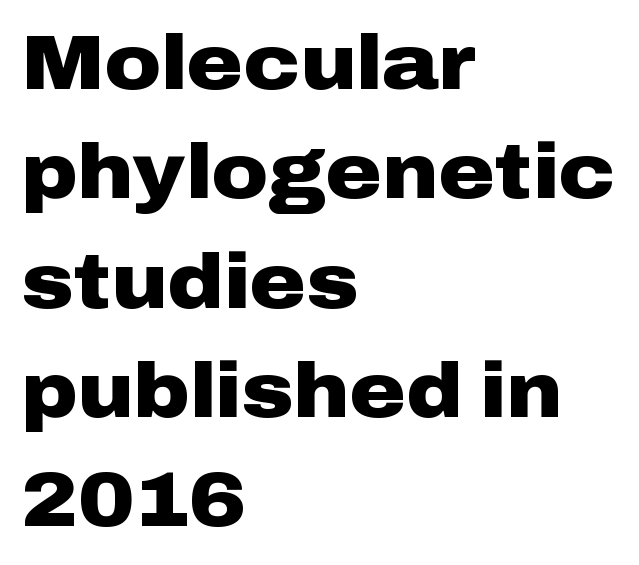
The image shows 77 px heavy, wide sans-serif type, upright; set left-aligned, normal line spacing (1.42x), normal letter spacing, not underlined; low stroke contrast and a medium x-height.
